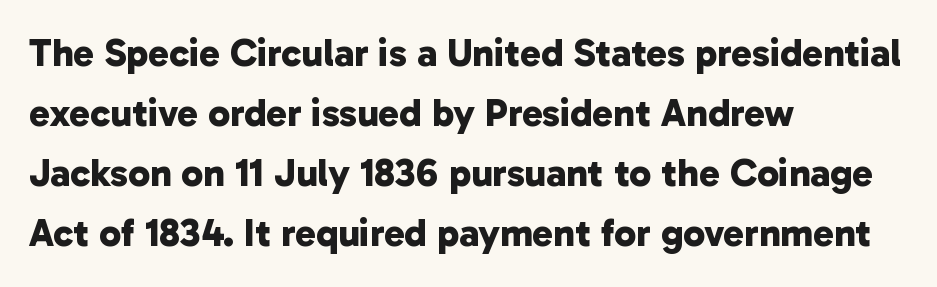
The rendering anchors every line to the left-hand side. You could not count columns in this text — the font is proportionally spaced. Strokes here are thick enough to call this a true bold. Regarding leading, the lines here are spaced in the standard way.
